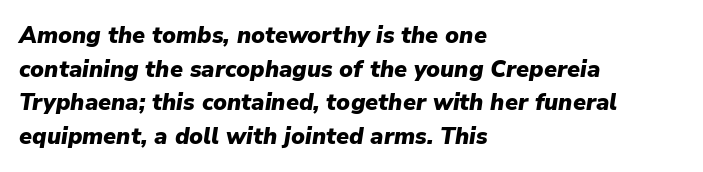
{"italic": "yes", "lean": "right", "slant_degrees": 9, "bold": "yes", "underline": "no", "align": "left", "line_spacing": "normal", "line_spacing_ratio": 1.46, "letter_spacing": "normal", "letter_spacing_em": 0.0, "glyph_px": 23}
